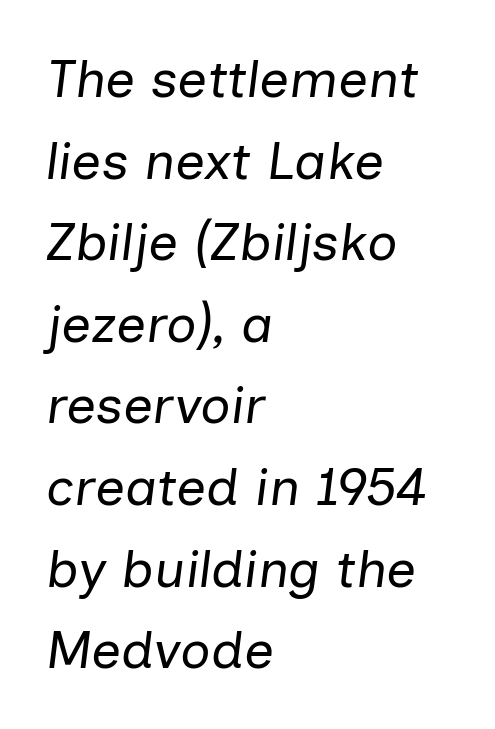
Q: Is the text bold? A: No.
Q: Is the text italic (slanted)? A: Yes, it leans right by about 7 degrees.
Q: Is the text underlined? A: No.
Q: How is the paragraph aligned? A: Left-aligned.
Q: Is the spacing between letters normal or unusually wide? A: Normal.
Q: Is the spacing between lines tight, normal or loose? A: Normal.
Q: Width (condensed, normal, or wide)? A: Normal.
Q: Stroke contrast? A: Low.
Q: x-height? A: Medium.
Q: Monospaced? A: No.
